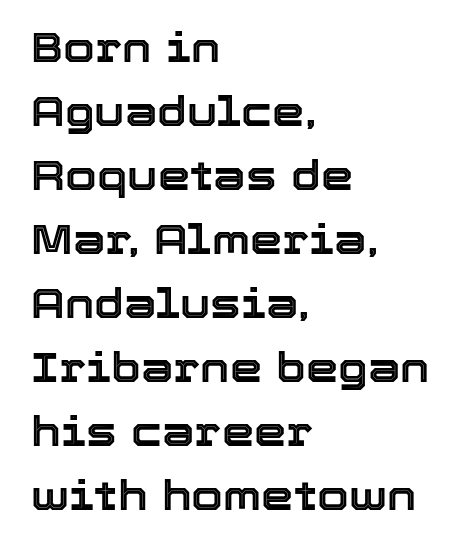
The image shows 41 px text type, upright; set left-aligned, normal line spacing (1.56x), normal letter spacing, not underlined; a medium x-height.
